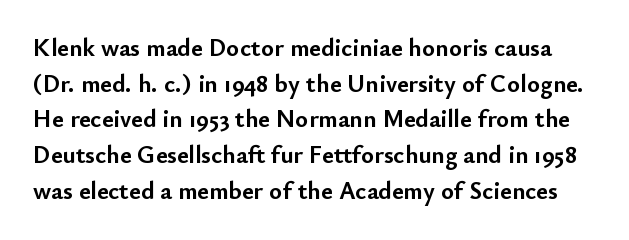
The image shows 25 px bold type, upright; set normal line spacing (1.43x), normal letter spacing, not underlined.
